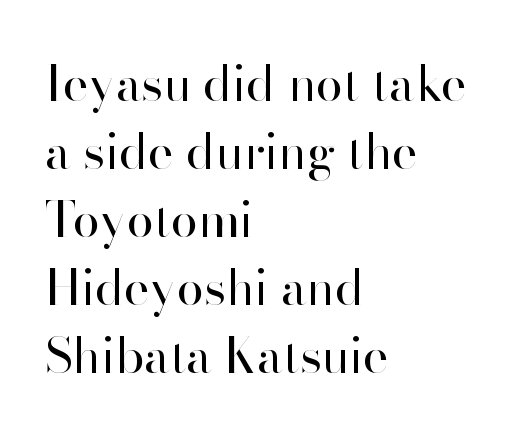
It's the straight-up-and-down kind of type. The rendering uses natural spacing where letterforms have individual widths. Each new line begins a customary step beneath the previous one. Check under the words: just untouched page. These lines keep a tight, regular rhythm from letter to letter. These glyphs show unthickened strokes, regular width or finer.
